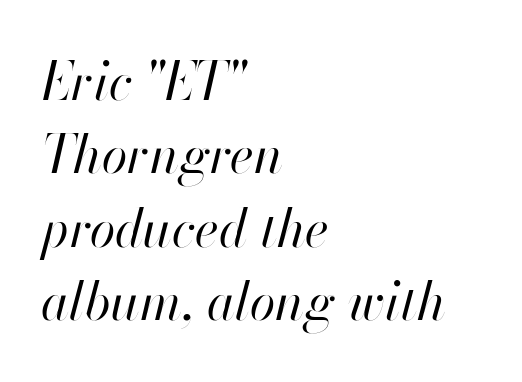
The weight tops out at a normal text grade. The rendering keeps characters at their native spacing. Typeset ragged right — the left edge is the straight one. Looks like regular typesetting: each glyph gets only the width it needs.
